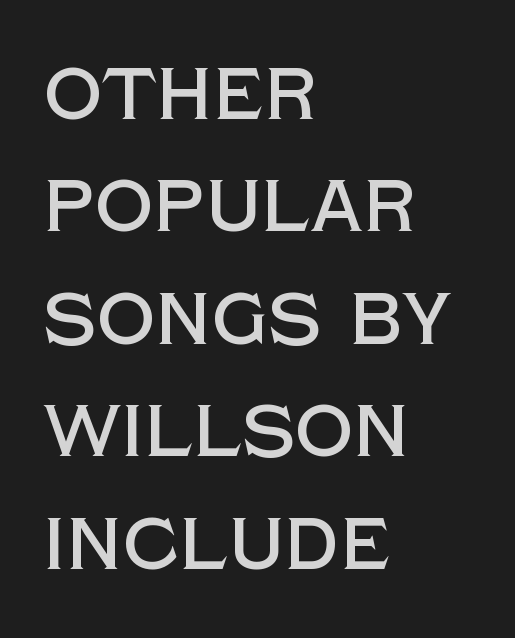
{"serif": "no", "italic": "no", "width": "normal", "x_height": "large", "monospaced": "no", "underline": "no", "align": "left", "line_spacing": "normal", "line_spacing_ratio": 1.54, "letter_spacing": "normal", "letter_spacing_em": 0.0, "glyph_px": 73}
